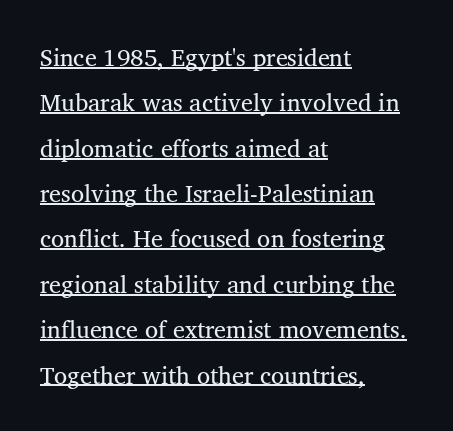
{"italic": "no", "bold": "no", "underline": "yes", "align": "left", "line_spacing_ratio": 1.89, "letter_spacing": "normal", "letter_spacing_em": 0.0, "glyph_px": 24}
